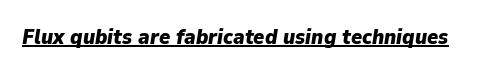
{"italic": "yes", "lean": "right", "slant_degrees": 9, "bold": "yes", "underline": "yes", "letter_spacing": "normal", "letter_spacing_em": 0.0, "glyph_px": 21}
